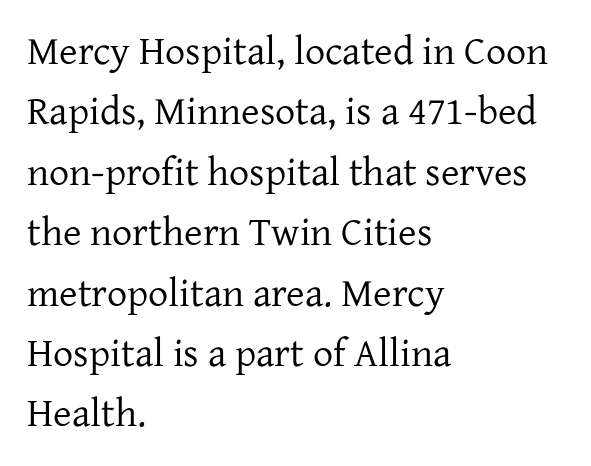
Q: Is the text bold? A: No.
Q: Is the text italic (slanted)? A: No, it is upright.
Q: Is the typeface a serif or a sans-serif typeface? A: Serif.
Q: Is the text underlined? A: No.
Q: How is the paragraph aligned? A: Left-aligned.
Q: Is the spacing between letters normal or unusually wide? A: Normal.
Q: Is the spacing between lines tight, normal or loose? A: Normal.
Q: Width (condensed, normal, or wide)? A: Normal.
Q: Stroke contrast? A: Low.
Q: x-height? A: Medium.
Q: Monospaced? A: No.
